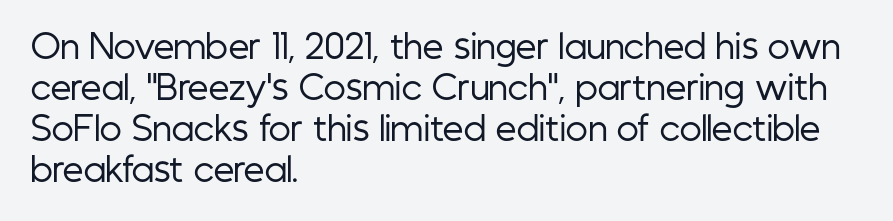
Q: Is the text bold? A: No.
Q: Is the text italic (slanted)? A: No, it is upright.
Q: Is the typeface a serif or a sans-serif typeface? A: Sans-serif.
Q: Is the text underlined? A: No.
Q: How is the paragraph aligned? A: Left-aligned.
Q: Is the spacing between letters normal or unusually wide? A: Normal.
Q: Width (condensed, normal, or wide)? A: Condensed.
Q: Stroke contrast? A: Low.
Q: x-height? A: Medium.
Q: Monospaced? A: No.
